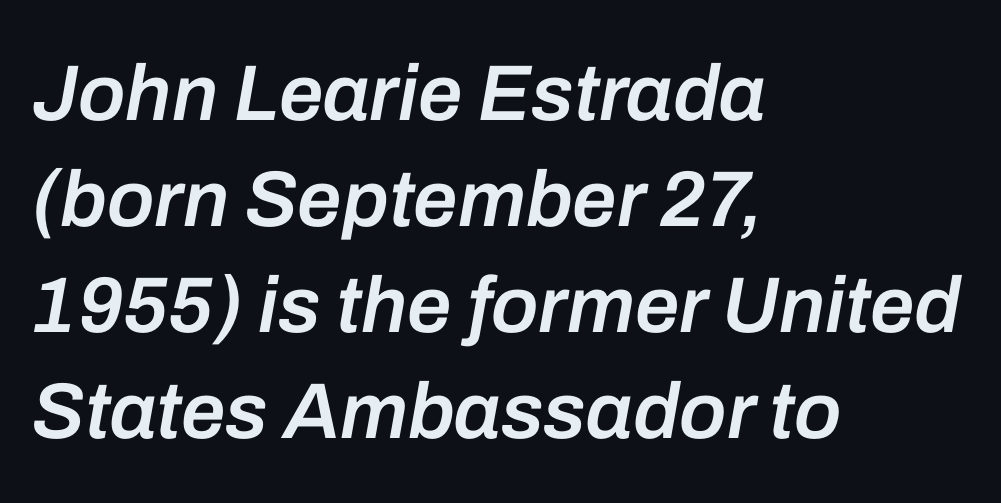
The image shows 79 px semibold type, italic (leaning right); set left-aligned, normal line spacing (1.34x), normal letter spacing, not underlined; low stroke contrast and a medium x-height.
